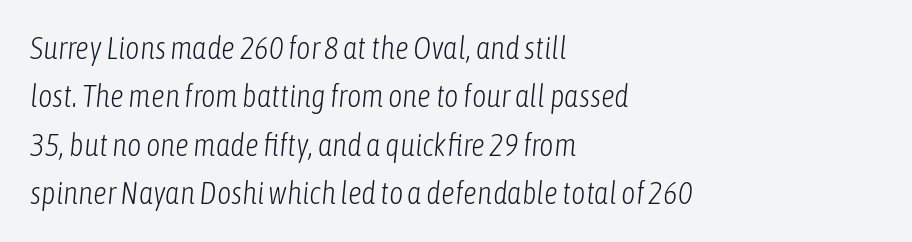
{"italic": "yes", "lean": "right", "slant_degrees": 6, "bold": "no", "weight": "light", "width": "condensed", "stroke_contrast": "low", "x_height": "medium", "monospaced": "no", "underline": "no", "align": "left", "line_spacing": "normal", "line_spacing_ratio": 1.56, "letter_spacing": "normal", "letter_spacing_em": 0.0, "glyph_px": 31}
